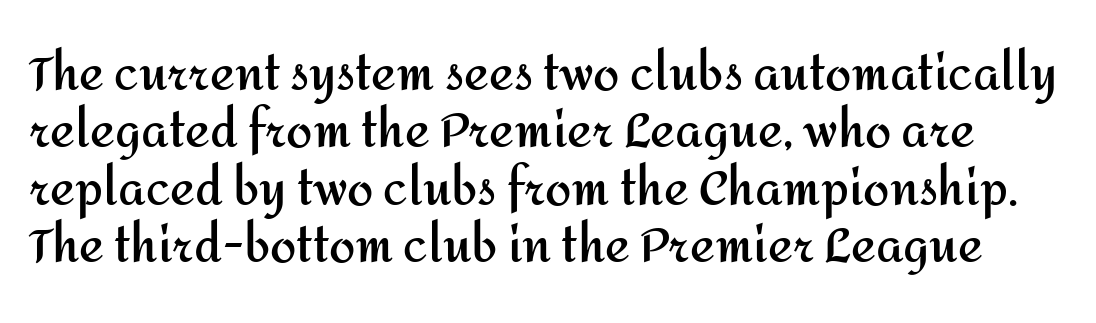
Q: Is the text bold? A: Yes.
Q: Is the text italic (slanted)? A: No, it is upright.
Q: Is the typeface a serif or a sans-serif typeface? A: Sans-serif.
Q: Is the text underlined? A: No.
Q: Is the spacing between letters normal or unusually wide? A: Normal.
Q: Width (condensed, normal, or wide)? A: Normal.
Q: Stroke contrast? A: Medium.
Q: x-height? A: Medium.
Q: Monospaced? A: No.
